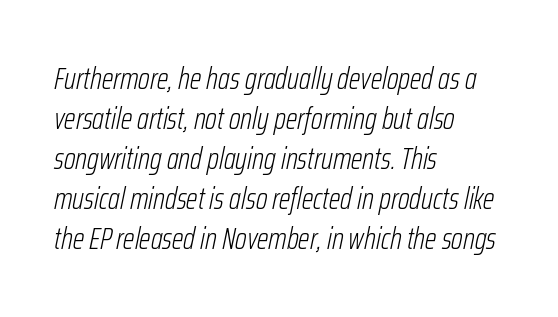
{"italic": "yes", "lean": "right", "slant_degrees": 12, "bold": "no", "weight": "light", "width": "condensed", "stroke_contrast": "low", "x_height": "medium", "monospaced": "no", "underline": "no", "align": "left", "line_spacing": "normal", "line_spacing_ratio": 1.33, "letter_spacing": "normal", "letter_spacing_em": 0.0, "glyph_px": 30}
